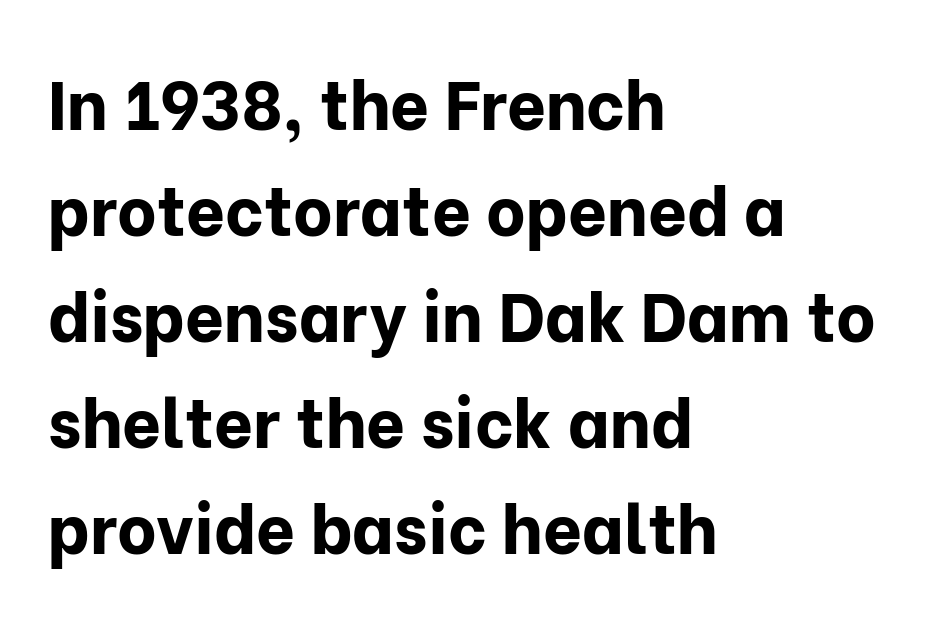
{"serif": "no", "italic": "no", "bold": "yes", "weight": "bold", "width": "normal", "stroke_contrast": "low", "x_height": "medium", "monospaced": "no", "underline": "no", "align": "left", "line_spacing": "normal", "line_spacing_ratio": 1.56, "letter_spacing": "normal", "letter_spacing_em": 0.0, "glyph_px": 68}
